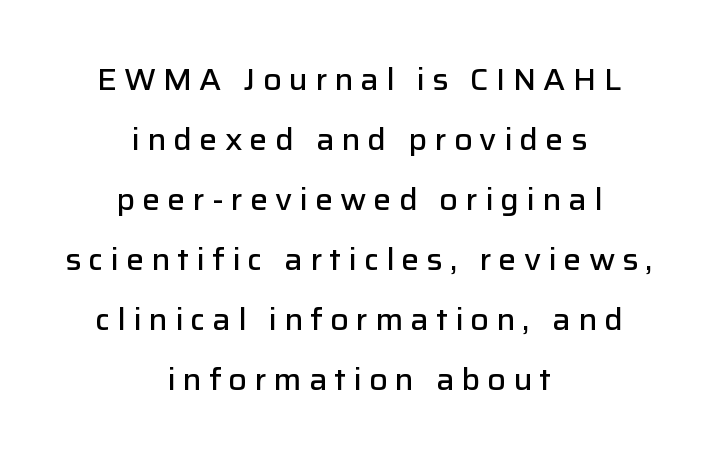
{"serif": "no", "italic": "no", "bold": "semi", "weight": "semibold", "width": "normal", "stroke_contrast": "low", "x_height": "medium", "monospaced": "no", "underline": "no", "align": "center", "line_spacing": "loose", "line_spacing_ratio": 2.0, "letter_spacing": "wide", "letter_spacing_em": 0.24, "glyph_px": 30}
